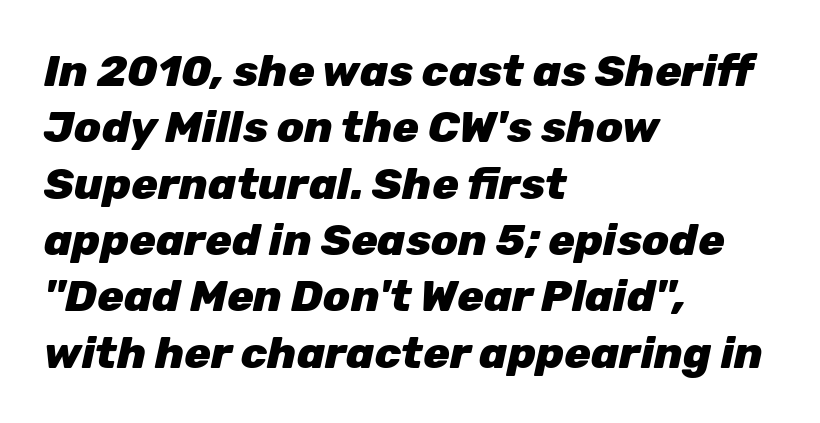
The image shows 44 px heavy type, italic (leaning right); set left-aligned, normal line spacing (1.28x), normal letter spacing, not underlined; low stroke contrast and a medium x-height.
